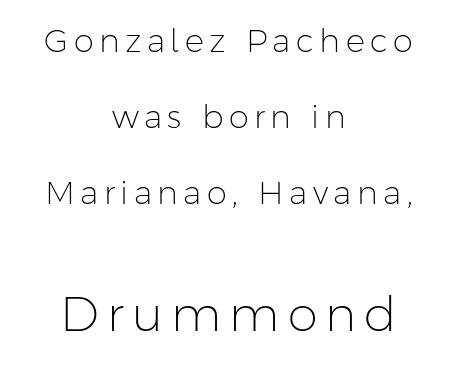
The lines are spread far apart with generous leading. The letters in the lower block stand taller than those in the block above. To sum up the face: it is a sans, with no serifs. Do the characters align in a grid? No, the font is proportional.
